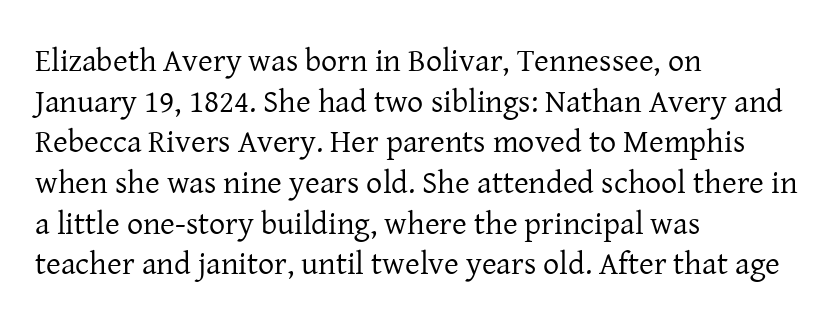
Q: Is the text bold? A: No.
Q: Is the text italic (slanted)? A: No, it is upright.
Q: Is the typeface a serif or a sans-serif typeface? A: Serif.
Q: Is the text underlined? A: No.
Q: How is the paragraph aligned? A: Left-aligned.
Q: Is the spacing between letters normal or unusually wide? A: Normal.
Q: Is the spacing between lines tight, normal or loose? A: Normal.
Q: Width (condensed, normal, or wide)? A: Normal.
Q: Stroke contrast? A: Low.
Q: x-height? A: Medium.
Q: Monospaced? A: No.
